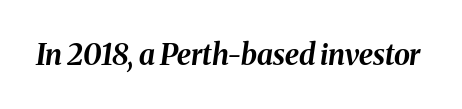
{"italic": "yes", "lean": "right", "slant_degrees": 8, "bold": "yes", "weight": "bold", "width": "normal", "stroke_contrast": "medium", "x_height": "medium", "monospaced": "no", "underline": "no", "letter_spacing": "normal", "letter_spacing_em": 0.0, "glyph_px": 29}
